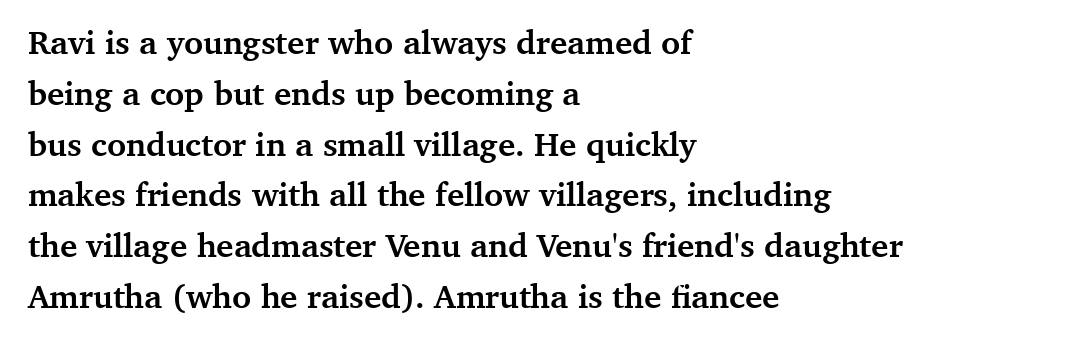
The image shows 33 px semibold serif type, upright; set left-aligned, normal line spacing (1.54x), normal letter spacing, not underlined; medium stroke contrast and a medium x-height.
